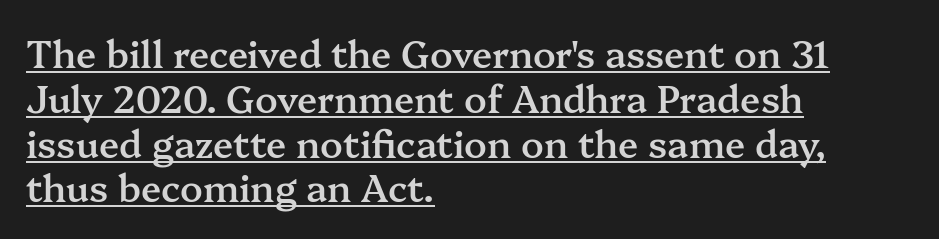
Q: Is the text bold? A: Semi-bold.
Q: Is the text italic (slanted)? A: No, it is upright.
Q: Is the typeface a serif or a sans-serif typeface? A: Serif.
Q: Is the text underlined? A: Yes.
Q: How is the paragraph aligned? A: Left-aligned.
Q: Is the spacing between letters normal or unusually wide? A: Normal.
Q: Width (condensed, normal, or wide)? A: Normal.
Q: Stroke contrast? A: Medium.
Q: x-height? A: Medium.
Q: Monospaced? A: No.
